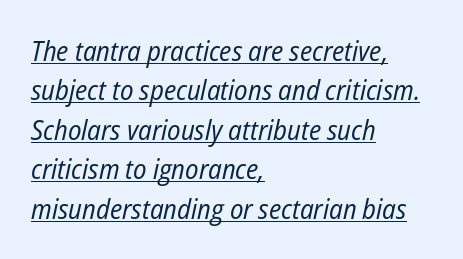
{"italic": "yes", "lean": "right", "slant_degrees": 12, "bold": "no", "weight": "regular", "width": "condensed", "stroke_contrast": "low", "x_height": "medium", "monospaced": "no", "underline": "yes", "align": "left", "line_spacing": "normal", "line_spacing_ratio": 1.41, "letter_spacing": "normal", "letter_spacing_em": 0.0, "glyph_px": 28}
